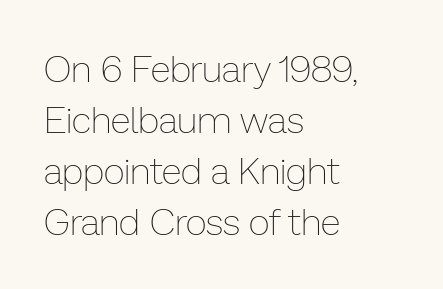
{"italic": "no", "bold": "no", "weight": "thin", "width": "normal", "stroke_contrast": "low", "x_height": "medium", "monospaced": "no", "underline": "no", "align": "left", "line_spacing": "normal", "line_spacing_ratio": 1.38, "letter_spacing": "normal", "letter_spacing_em": 0.0, "glyph_px": 37}
